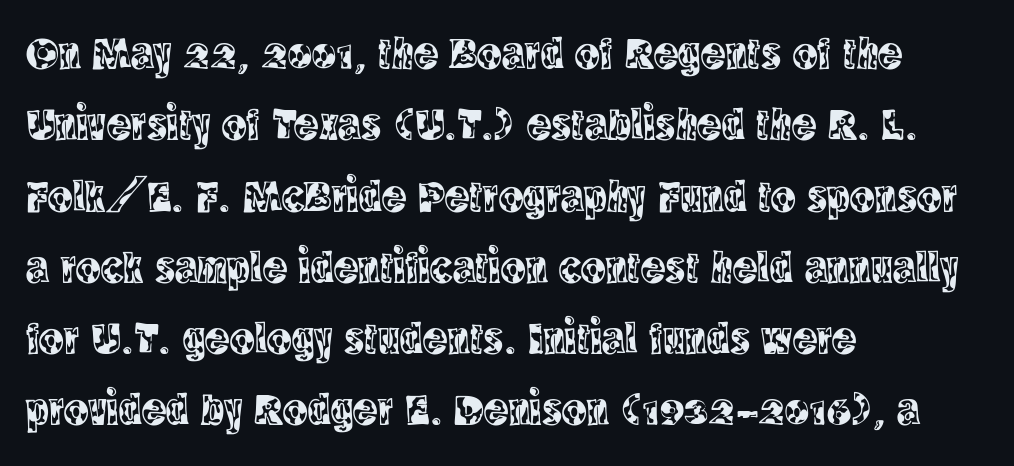
{"serif": "yes", "italic": "no", "width": "condensed", "x_height": "large", "monospaced": "no", "underline": "no", "align": "left", "line_spacing": "normal", "line_spacing_ratio": 1.55, "letter_spacing": "normal", "letter_spacing_em": 0.0, "glyph_px": 46}
